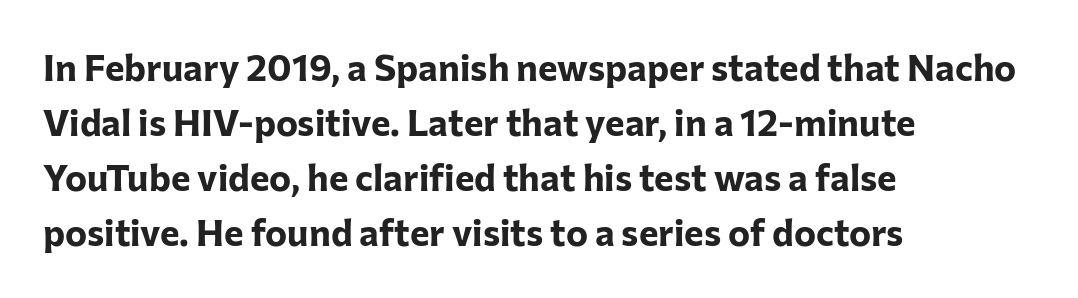
{"serif": "no", "italic": "no", "bold": "yes", "weight": "bold", "width": "normal", "stroke_contrast": "low", "x_height": "medium", "monospaced": "no", "underline": "no", "align": "left", "line_spacing": "normal", "line_spacing_ratio": 1.49, "letter_spacing": "normal", "letter_spacing_em": 0.0, "glyph_px": 37}
